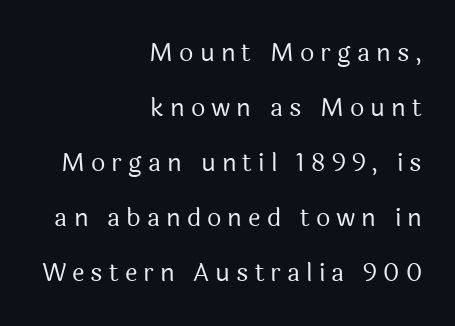
The image shows 25 px text type, upright; set right-aligned, loose line spacing (2.2x), unusually wide letter spacing (+0.24 em), not underlined.
